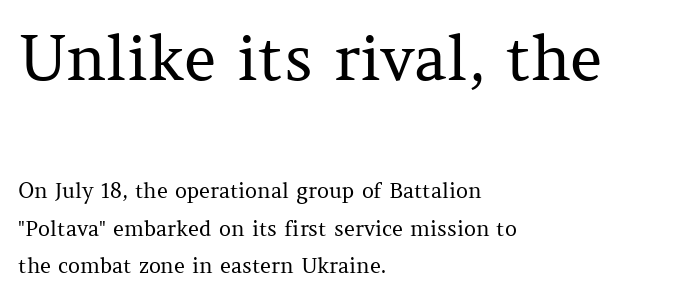
A bare baseline throughout the passage. The paragraph shown leans on its left margin. Each letter's strokes conclude with small projecting serifs. Standard letterfit; no display-style spreading of the glyphs. Designer's note — italics off, roman on. This sample has the flowing, uneven cadence of proportional lettering.
